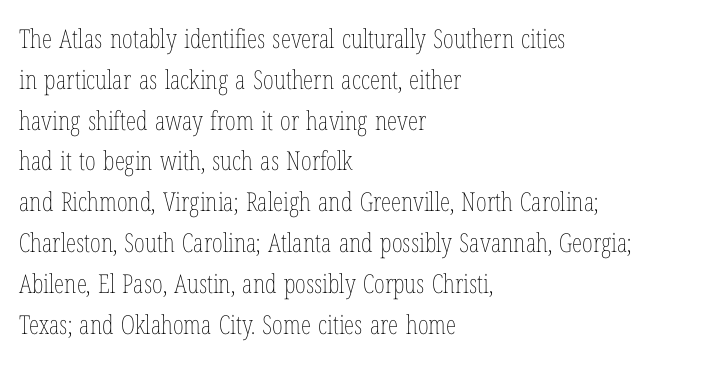
The image shows 26 px text type, upright; set left-aligned, normal line spacing (1.57x), normal letter spacing, not underlined.
